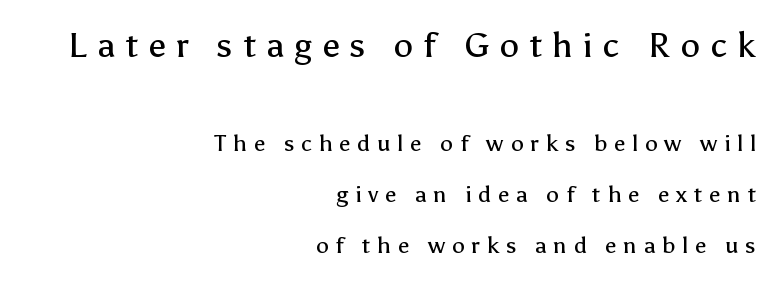
Observe the wide spacing: letters keep a clear distance from each other. In this sample the first text group is rendered at the bigger scale. A student would call this right alignment; a typographer would say flush right, rag left. Leading is clearly above the norm, producing a sparse column.
